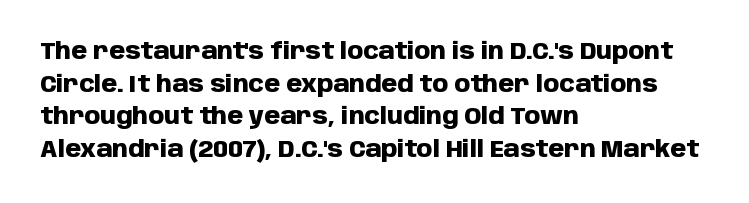
The image shows 23 px bold type, upright; set left-aligned, normal line spacing (1.42x), normal letter spacing, not underlined.
